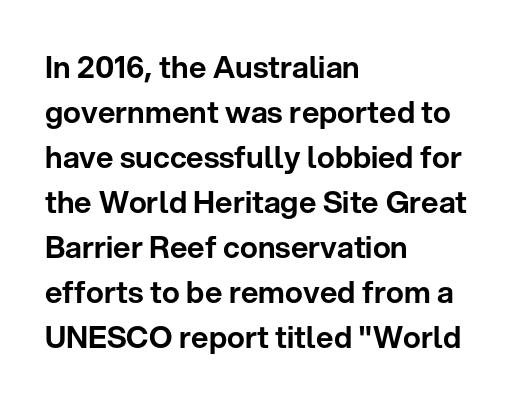
The image shows 30 px sans-serif type, upright; set left-aligned, normal line spacing (1.5x), normal letter spacing, not underlined; low stroke contrast and a medium x-height.
